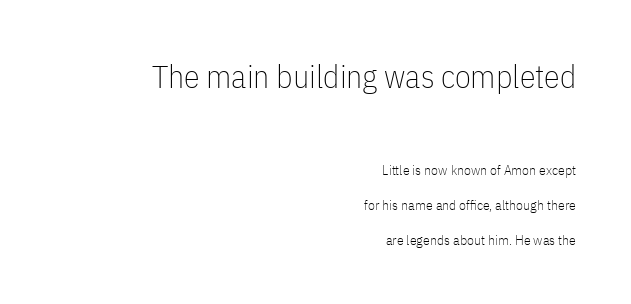
Size hierarchy here favors the leading block over the trailing one. Posture: upright roman. Caption: standard tracking, unaltered. The font sits on the lighter half of the weight spectrum, regular included.
